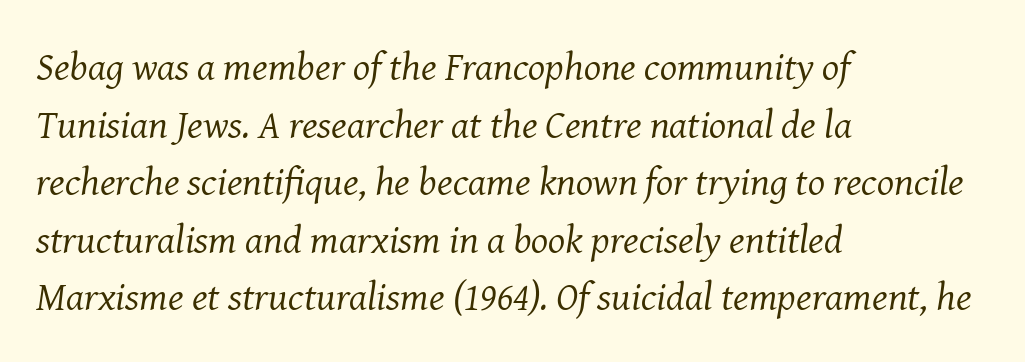
The font's italic variant was chosen for this text. Successive baselines arrive at the customary interval. This is not heavy type; no bold has been used. Is the letter spacing exaggerated? No — it looks like the ordinary default. Honestly, there is no underline to notice here at all. Short and long lines alike share a common starting point at left.
